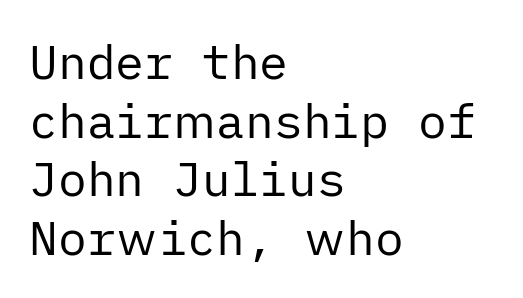
The image shows 48 px regular-weight sans-serif type, upright; set left-aligned, line spacing 1.22x, normal letter spacing, not underlined; low stroke contrast and a medium x-height.
